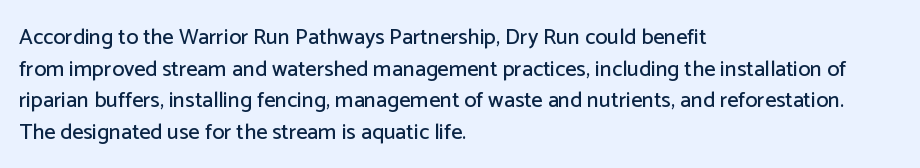
Q: Is the text italic (slanted)? A: No, it is upright.
Q: Is the text underlined? A: No.
Q: How is the paragraph aligned? A: Left-aligned.
Q: Is the spacing between letters normal or unusually wide? A: Normal.
Q: Is the spacing between lines tight, normal or loose? A: Normal.
